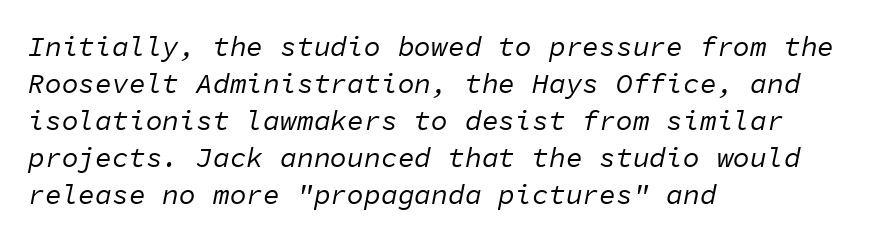
Q: Is the text bold? A: No.
Q: Is the text italic (slanted)? A: Yes, it leans right by about 11 degrees.
Q: Is the text underlined? A: No.
Q: How is the paragraph aligned? A: Left-aligned.
Q: Is the spacing between letters normal or unusually wide? A: Normal.
Q: Is the spacing between lines tight, normal or loose? A: Normal.
Q: Width (condensed, normal, or wide)? A: Normal.
Q: Stroke contrast? A: Low.
Q: x-height? A: Medium.
Q: Monospaced? A: Yes.
